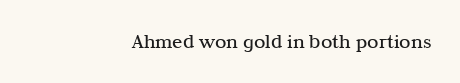
Q: Is the text bold? A: No.
Q: Is the text italic (slanted)? A: No, it is upright.
Q: Is the text underlined? A: No.
Q: How is the paragraph aligned? A: Right-aligned.
Q: Is the spacing between letters normal or unusually wide? A: Normal.
